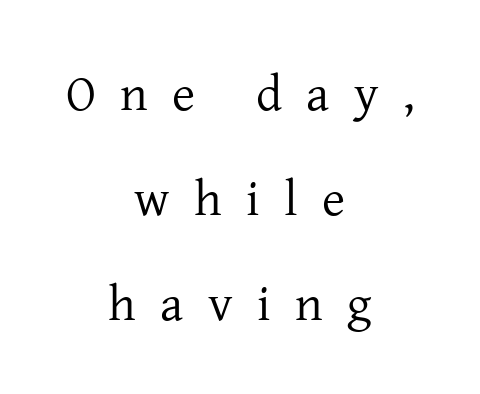
Look at the bottom of the vertical strokes: they flare into serifs here. The axis of the letterforms is exactly vertical. Honestly, the rows look like they've been pulled way apart. Teacher's note: observe the equal gaps on both sides — that is centered alignment.
